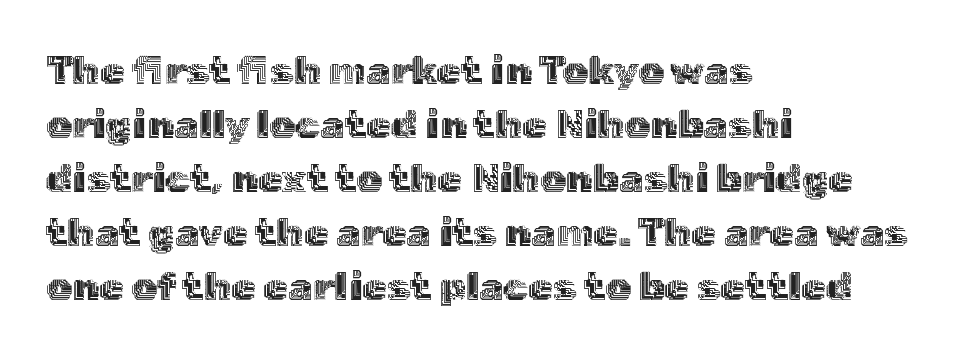
{"italic": "no", "width": "normal", "x_height": "medium", "monospaced": "no", "underline": "no", "align": "left", "line_spacing": "normal", "line_spacing_ratio": 1.35, "letter_spacing": "normal", "letter_spacing_em": 0.0, "glyph_px": 40}
